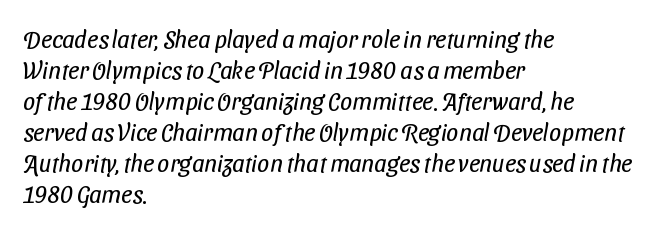
Q: Is the text bold? A: No.
Q: Is the text underlined? A: No.
Q: How is the paragraph aligned? A: Left-aligned.
Q: Is the spacing between letters normal or unusually wide? A: Normal.
Q: Is the spacing between lines tight, normal or loose? A: Normal.
